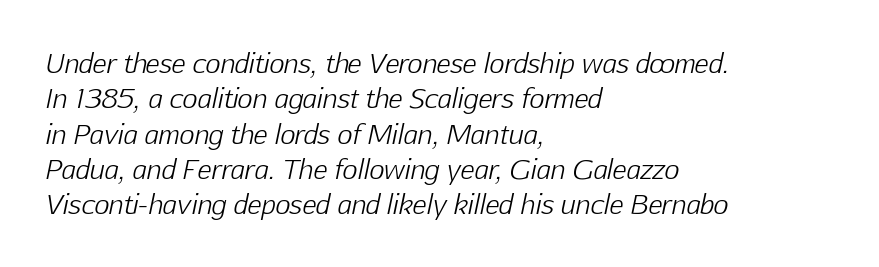
Q: Is the text bold? A: No.
Q: Is the text italic (slanted)? A: Yes, it leans right by about 12 degrees.
Q: Is the text underlined? A: No.
Q: How is the paragraph aligned? A: Left-aligned.
Q: Is the spacing between letters normal or unusually wide? A: Normal.
Q: Is the spacing between lines tight, normal or loose? A: Normal.
